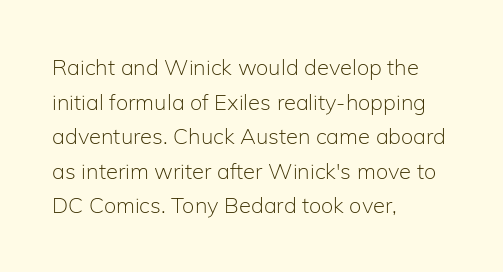
Q: Is the text bold? A: No.
Q: Is the text italic (slanted)? A: No, it is upright.
Q: Is the text underlined? A: No.
Q: How is the paragraph aligned? A: Left-aligned.
Q: Is the spacing between letters normal or unusually wide? A: Normal.
Q: Is the spacing between lines tight, normal or loose? A: Normal.
